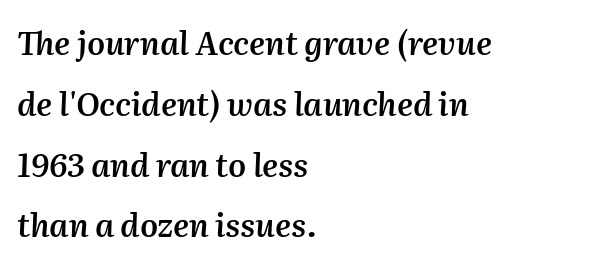
Q: Is the text bold? A: Semi-bold.
Q: Is the text italic (slanted)? A: Yes, it leans right by about 2 degrees.
Q: Is the text underlined? A: No.
Q: How is the paragraph aligned? A: Left-aligned.
Q: Is the spacing between letters normal or unusually wide? A: Normal.
Q: Is the spacing between lines tight, normal or loose? A: Loose.
Q: Width (condensed, normal, or wide)? A: Normal.
Q: Stroke contrast? A: Medium.
Q: x-height? A: Medium.
Q: Monospaced? A: No.
